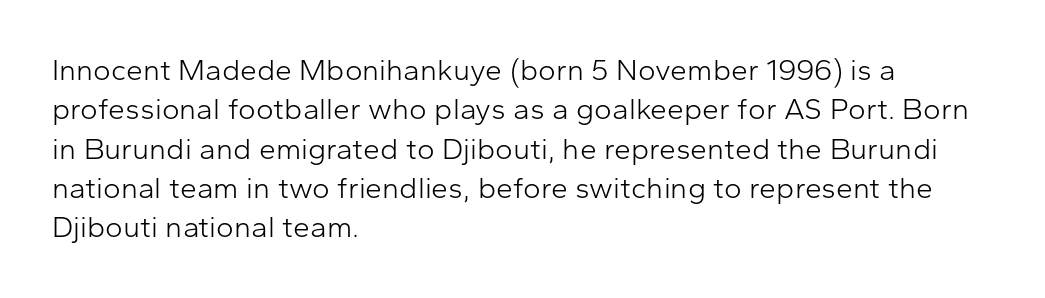
Q: Is the text bold? A: No.
Q: Is the text italic (slanted)? A: No, it is upright.
Q: Is the typeface a serif or a sans-serif typeface? A: Sans-serif.
Q: Is the text underlined? A: No.
Q: How is the paragraph aligned? A: Left-aligned.
Q: Is the spacing between letters normal or unusually wide? A: Normal.
Q: Is the spacing between lines tight, normal or loose? A: Normal.
Q: Width (condensed, normal, or wide)? A: Normal.
Q: Stroke contrast? A: Low.
Q: x-height? A: Medium.
Q: Monospaced? A: No.
